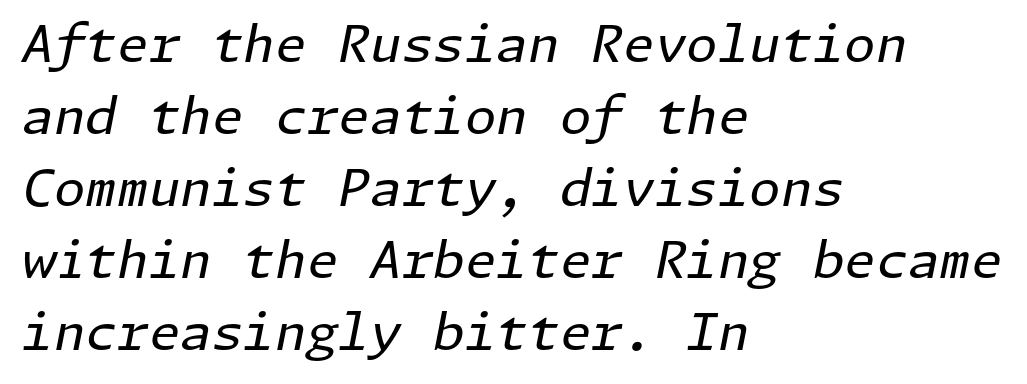
The image shows 51 px regular-weight type, italic (leaning right); set left-aligned, normal line spacing (1.41x), normal letter spacing, not underlined; low stroke contrast and a medium x-height.
